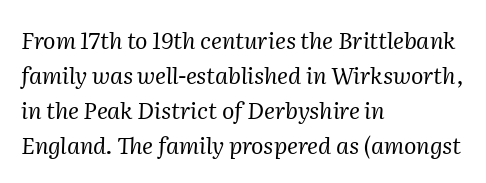
Q: Is the text bold? A: No.
Q: Is the text italic (slanted)? A: Yes, it leans right by about 2 degrees.
Q: Is the text underlined? A: No.
Q: How is the paragraph aligned? A: Left-aligned.
Q: Is the spacing between letters normal or unusually wide? A: Normal.
Q: Is the spacing between lines tight, normal or loose? A: Normal.
